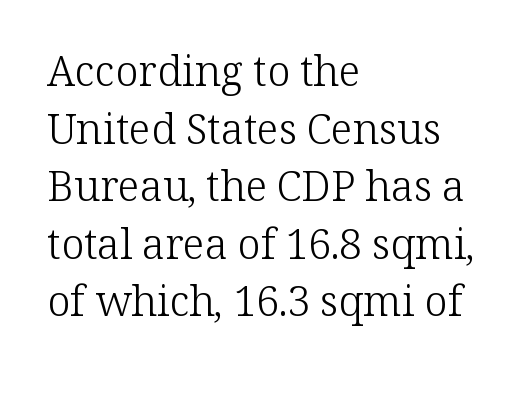
The image shows 42 px light serif type, upright; set left-aligned, normal line spacing (1.37x), normal letter spacing, not underlined; low stroke contrast and a medium x-height.
